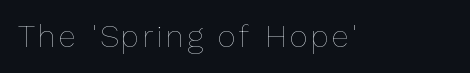
The image shows 31 px thin type, upright; set not underlined; low stroke contrast and a medium x-height.
